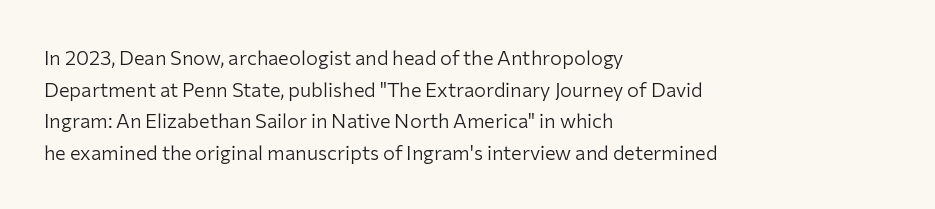
Q: Is the text bold? A: No.
Q: Is the text italic (slanted)? A: No, it is upright.
Q: Is the text underlined? A: No.
Q: How is the paragraph aligned? A: Left-aligned.
Q: Is the spacing between letters normal or unusually wide? A: Normal.
Q: Is the spacing between lines tight, normal or loose? A: Normal.
